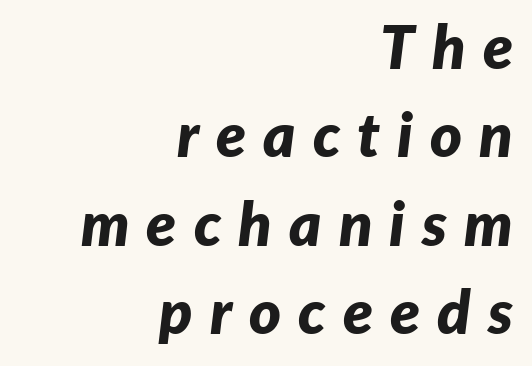
Q: Is the text bold? A: Yes.
Q: Is the text italic (slanted)? A: Yes, it leans right by about 7 degrees.
Q: Is the text underlined? A: No.
Q: How is the paragraph aligned? A: Right-aligned.
Q: Is the spacing between letters normal or unusually wide? A: Unusually wide.
Q: Is the spacing between lines tight, normal or loose? A: Normal.
Q: Width (condensed, normal, or wide)? A: Normal.
Q: Stroke contrast? A: Low.
Q: x-height? A: Medium.
Q: Monospaced? A: No.
